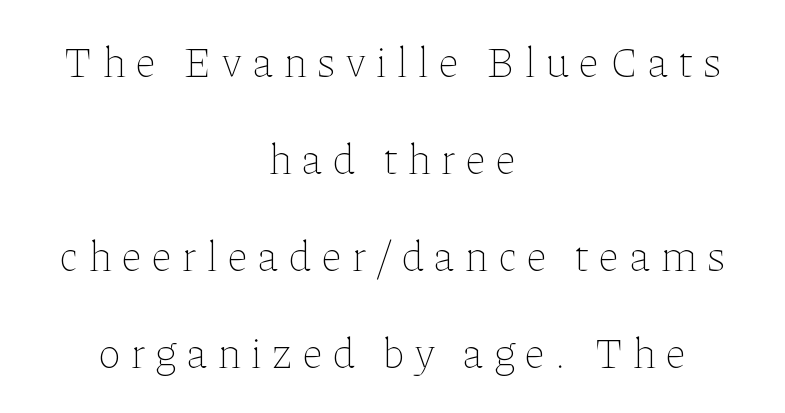
Q: Is the text bold? A: No.
Q: Is the text italic (slanted)? A: No, it is upright.
Q: Is the text underlined? A: No.
Q: How is the paragraph aligned? A: Centered.
Q: Is the spacing between letters normal or unusually wide? A: Unusually wide.
Q: Is the spacing between lines tight, normal or loose? A: Loose.
Q: Width (condensed, normal, or wide)? A: Normal.
Q: Stroke contrast? A: Low.
Q: x-height? A: Medium.
Q: Monospaced? A: No.
